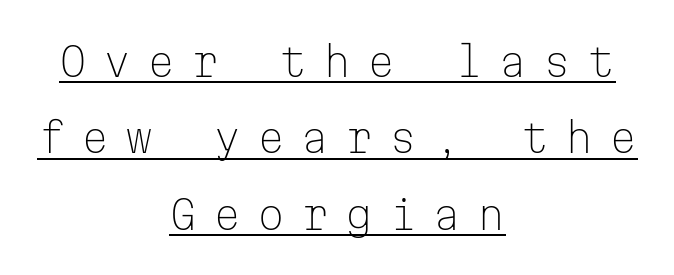
Q: Is the text bold? A: No.
Q: Is the text italic (slanted)? A: No, it is upright.
Q: Is the typeface a serif or a sans-serif typeface? A: Sans-serif.
Q: Is the text underlined? A: Yes.
Q: How is the paragraph aligned? A: Centered.
Q: Is the spacing between letters normal or unusually wide? A: Unusually wide.
Q: Is the spacing between lines tight, normal or loose? A: Loose.
Q: Width (condensed, normal, or wide)? A: Normal.
Q: Stroke contrast? A: Low.
Q: x-height? A: Medium.
Q: Monospaced? A: Yes.
